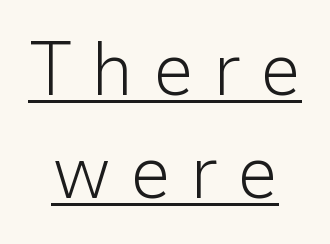
Q: Is the text bold? A: No.
Q: Is the text italic (slanted)? A: No, it is upright.
Q: Is the typeface a serif or a sans-serif typeface? A: Sans-serif.
Q: Is the text underlined? A: Yes.
Q: Is the spacing between letters normal or unusually wide? A: Unusually wide.
Q: Is the spacing between lines tight, normal or loose? A: Normal.
Q: Width (condensed, normal, or wide)? A: Normal.
Q: Stroke contrast? A: Low.
Q: x-height? A: Medium.
Q: Monospaced? A: No.
